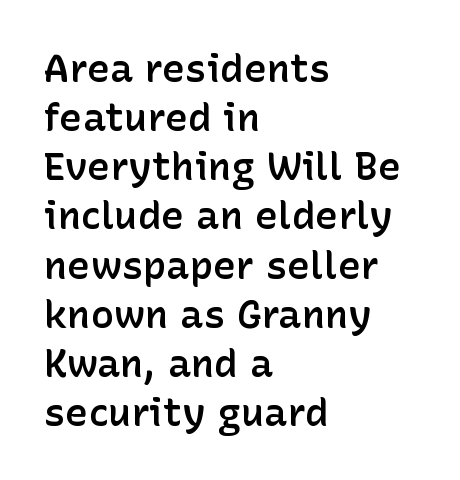
Q: Is the text bold? A: Semi-bold.
Q: Is the text italic (slanted)? A: No, it is upright.
Q: Is the typeface a serif or a sans-serif typeface? A: Sans-serif.
Q: Is the text underlined? A: No.
Q: How is the paragraph aligned? A: Left-aligned.
Q: Is the spacing between letters normal or unusually wide? A: Normal.
Q: Is the spacing between lines tight, normal or loose? A: Normal.
Q: Width (condensed, normal, or wide)? A: Normal.
Q: Stroke contrast? A: Low.
Q: x-height? A: Medium.
Q: Monospaced? A: No.
